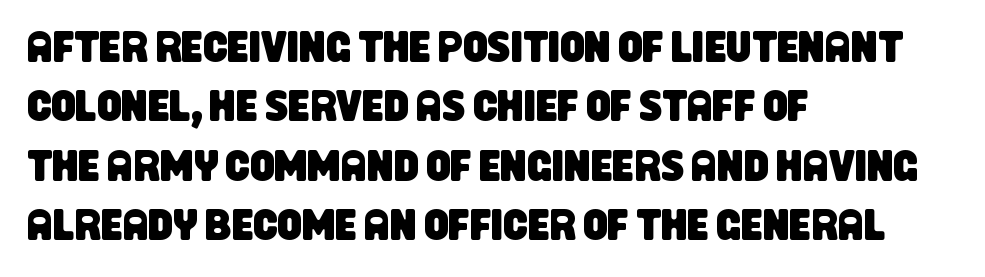
Q: Is the typeface a serif or a sans-serif typeface? A: Sans-serif.
Q: Is the text underlined? A: No.
Q: How is the paragraph aligned? A: Left-aligned.
Q: Is the spacing between letters normal or unusually wide? A: Normal.
Q: Is the spacing between lines tight, normal or loose? A: Normal.
Q: Width (condensed, normal, or wide)? A: Condensed.
Q: Stroke contrast? A: Low.
Q: x-height? A: Large.
Q: Monospaced? A: No.
